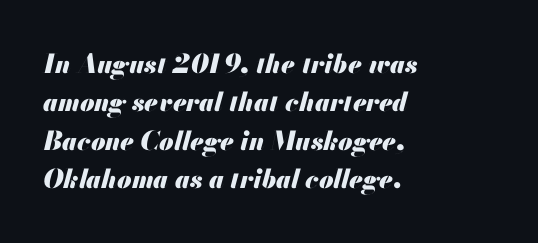
Caption: multi-line text, flush left, ragged right. Normally led — the rows are evenly, conventionally spaced. Look at the tracking — it's just the regular setting, nothing added. How heavy is the stroke? Heavy — this is a bold. Each row of text sits above clean, open space. Quick note: italic.
